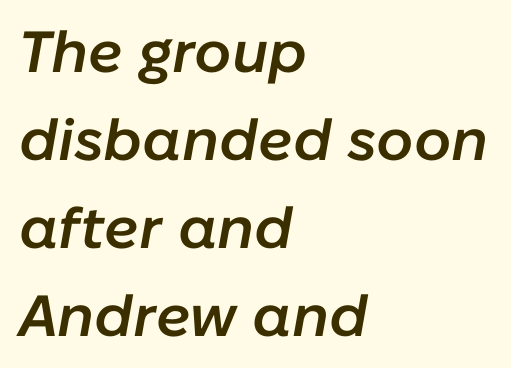
These lines sit exactly where default settings would place them. The typography opts for an oblique posture over an upright one. The words here are not underlined. Typographic density is moderately raised because the face is semibold. The face used here is rendered with its standard letterfit.
